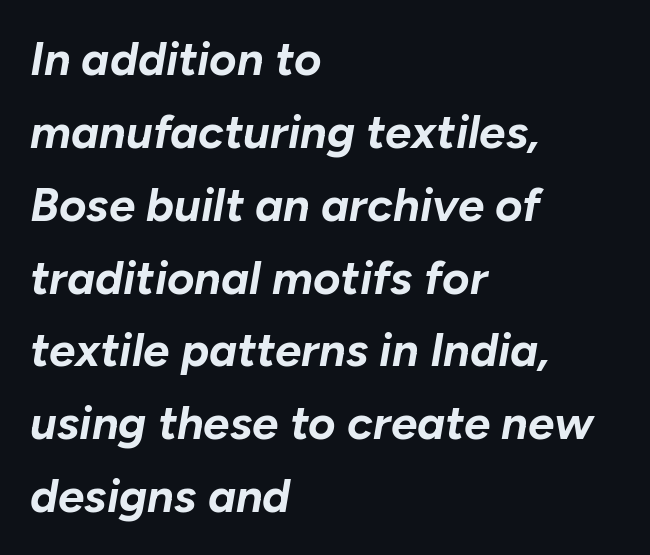
Bold? Absolutely — the strokes are thick and heavy. Posture: slanted. Type without underlining. Vertical spacing — default. Reading down the block, your eye returns to a fixed left position each line.
